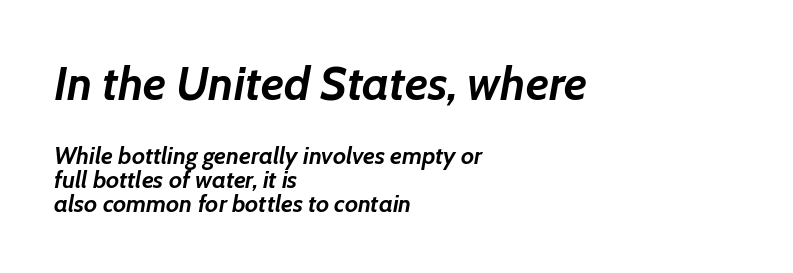
The image shows 47 px semibold type, italic (leaning right); set left-aligned, tight line spacing (1.02x), normal letter spacing, not underlined; the first (top) block is 1.96x larger; low stroke contrast and a medium x-height.
